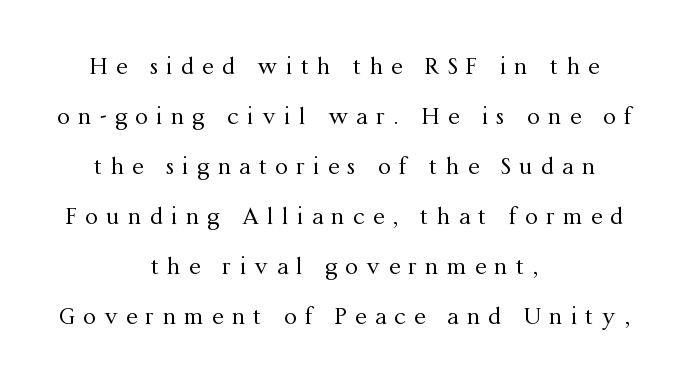
The image shows 23 px text type, upright; set centered, loose line spacing (2.17x), unusually wide letter spacing (+0.36 em), not underlined.
